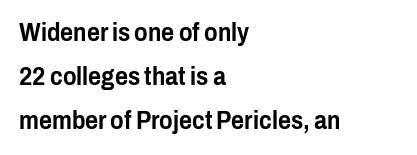
The image shows 25 px text type, upright; set left-aligned, line spacing 1.77x, normal letter spacing, not underlined.
